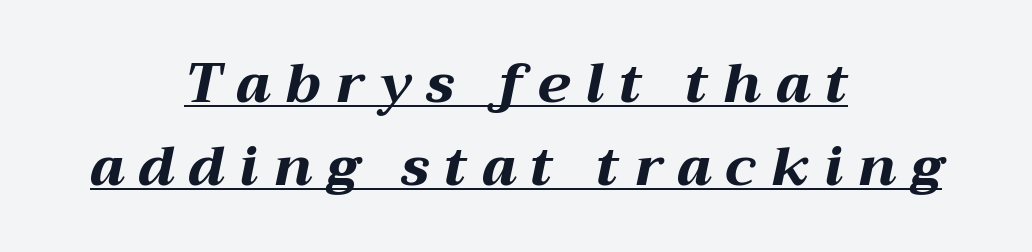
{"italic": "yes", "lean": "right", "slant_degrees": 12, "bold": "yes", "weight": "bold", "width": "wide", "stroke_contrast": "medium", "x_height": "medium", "monospaced": "no", "underline": "yes", "align": "center", "line_spacing": "normal", "line_spacing_ratio": 1.51, "letter_spacing": "wide", "letter_spacing_em": 0.27, "glyph_px": 55}
